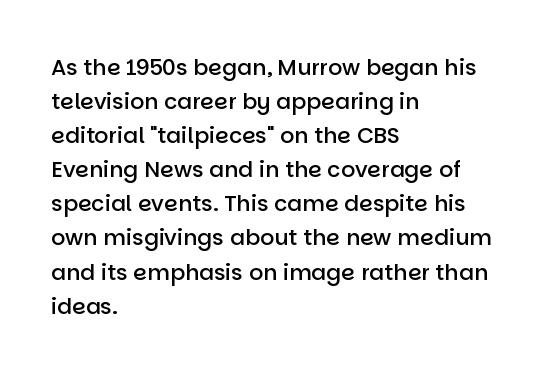
Students, note that the glyphs here touch the page at normal intervals. The line-height multiplier appears to be the usual default. Horizontal alignment here is leftward, the default for most running prose. Descenders are the only things crossing below the line. A bit beefed up — I'd call it semibold rather than bold. You can tell it's not italic because the verticals are truly vertical.
